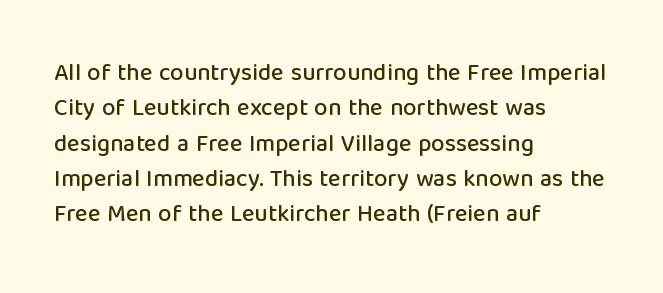
Q: Is the text italic (slanted)? A: No, it is upright.
Q: Is the text underlined? A: No.
Q: How is the paragraph aligned? A: Left-aligned.
Q: Is the spacing between letters normal or unusually wide? A: Normal.
Q: Is the spacing between lines tight, normal or loose? A: Normal.
